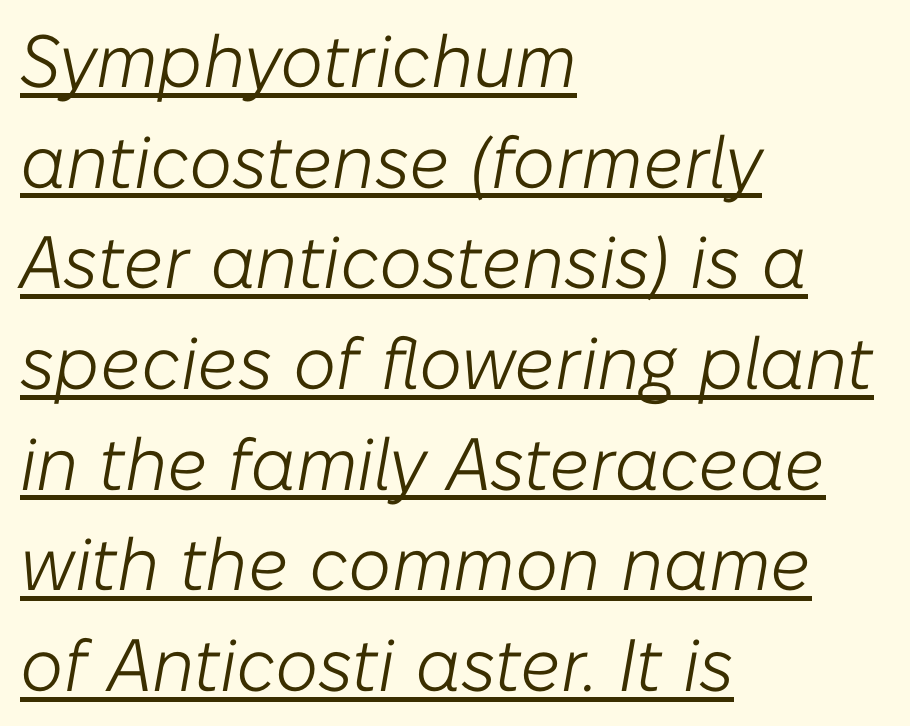
The image shows 74 px light type, italic (leaning right); set left-aligned, normal line spacing (1.36x), normal letter spacing, underlined; low stroke contrast and a medium x-height.
